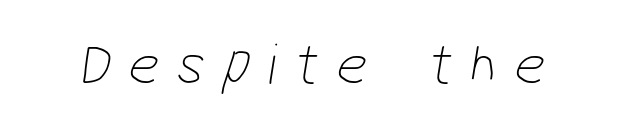
{"serif": "no", "bold": "no", "weight": "thin", "width": "condensed", "stroke_contrast": "low", "x_height": "medium", "monospaced": "no", "underline": "no", "letter_spacing": "wide", "letter_spacing_em": 0.29, "glyph_px": 60}
